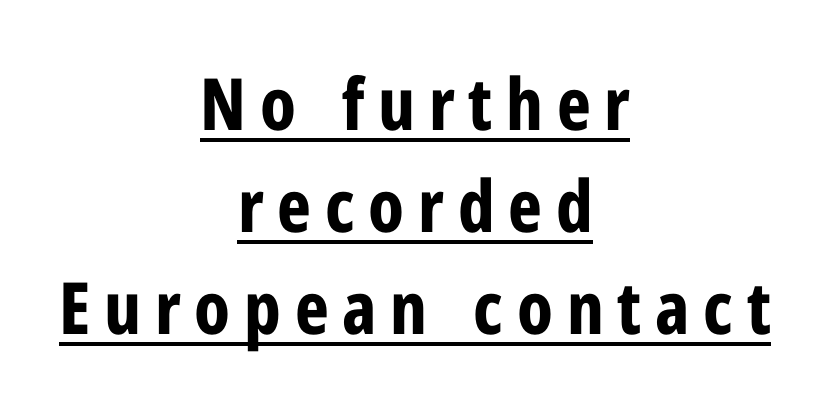
The passage shown is typed in a proportional face where columns would drift. It's the straight-up-and-down kind of type. A typesetter would call this leading conventional body-copy spacing. Nope, no serifs anywhere on these letters. The rendered words wear a rule along their underside. How heavy is the stroke? Heavy — this is a bold.
